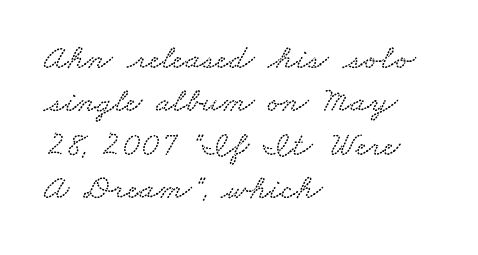
A typesetter would call this proportional, since set widths differ per character. Standard letterfit; no display-style spreading of the glyphs. Quick note: underline off. The typesetter chose a ragged-right arrangement here.
